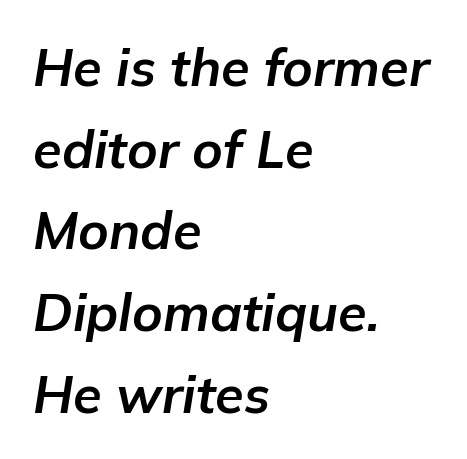
The image shows 52 px bold type, italic (leaning right); set left-aligned, normal line spacing (1.57x), normal letter spacing, not underlined; low stroke contrast and a medium x-height.
